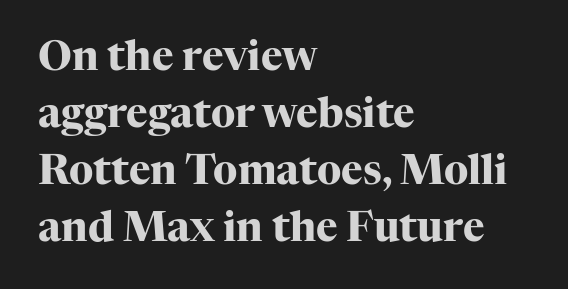
Q: Is the text bold? A: Yes.
Q: Is the text italic (slanted)? A: No, it is upright.
Q: Is the typeface a serif or a sans-serif typeface? A: Serif.
Q: Is the text underlined? A: No.
Q: How is the paragraph aligned? A: Left-aligned.
Q: Is the spacing between letters normal or unusually wide? A: Normal.
Q: Is the spacing between lines tight, normal or loose? A: Normal.
Q: Width (condensed, normal, or wide)? A: Normal.
Q: Stroke contrast? A: High.
Q: x-height? A: Medium.
Q: Monospaced? A: No.
